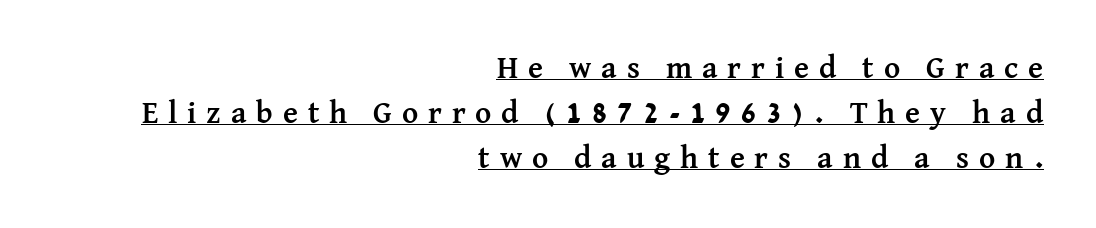
{"serif": "yes", "italic": "no", "bold": "yes", "weight": "semibold", "width": "normal", "stroke_contrast": "medium", "x_height": "medium", "monospaced": "no", "underline": "yes", "align": "right", "line_spacing": "normal", "line_spacing_ratio": 1.45, "letter_spacing": "wide", "letter_spacing_em": 0.32, "glyph_px": 31}
